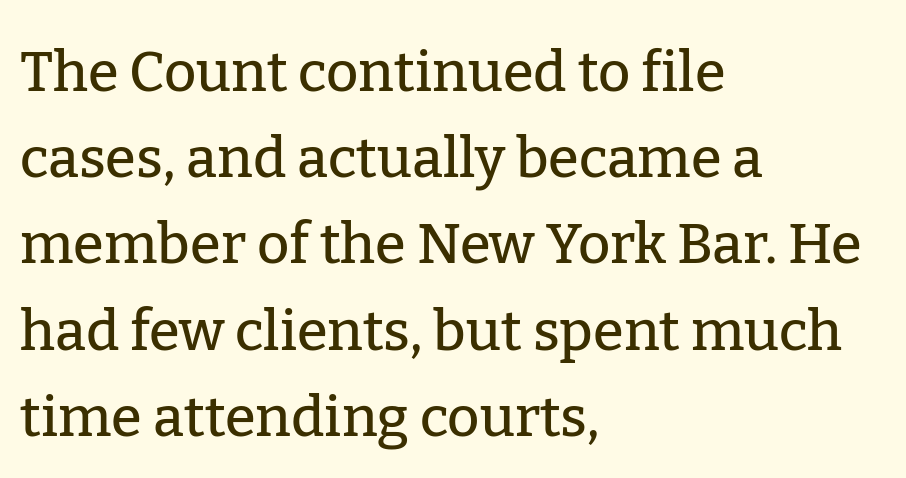
{"serif": "yes", "italic": "no", "width": "normal", "stroke_contrast": "low", "x_height": "medium", "monospaced": "no", "underline": "no", "align": "left", "line_spacing": "normal", "line_spacing_ratio": 1.54, "letter_spacing": "normal", "letter_spacing_em": 0.0, "glyph_px": 56}
